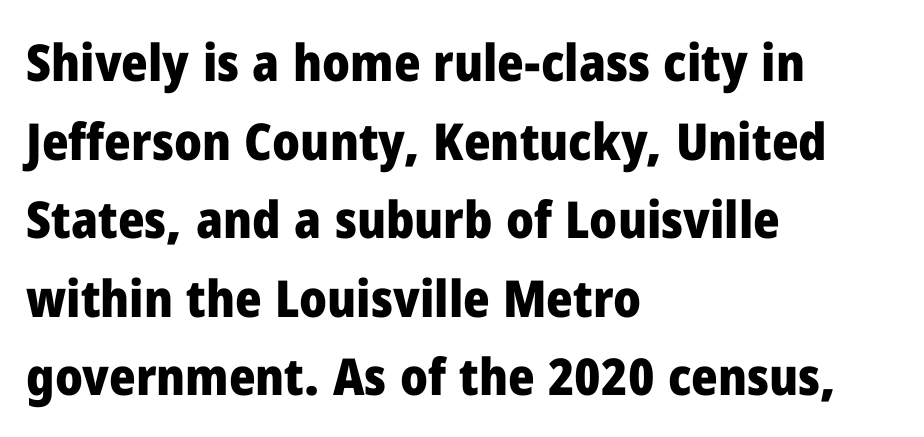
Q: Is the text bold? A: Yes.
Q: Is the text italic (slanted)? A: No, it is upright.
Q: Is the typeface a serif or a sans-serif typeface? A: Sans-serif.
Q: Is the text underlined? A: No.
Q: How is the paragraph aligned? A: Left-aligned.
Q: Is the spacing between letters normal or unusually wide? A: Normal.
Q: Is the spacing between lines tight, normal or loose? A: Normal.
Q: Width (condensed, normal, or wide)? A: Normal.
Q: Stroke contrast? A: Low.
Q: x-height? A: Medium.
Q: Monospaced? A: No.
